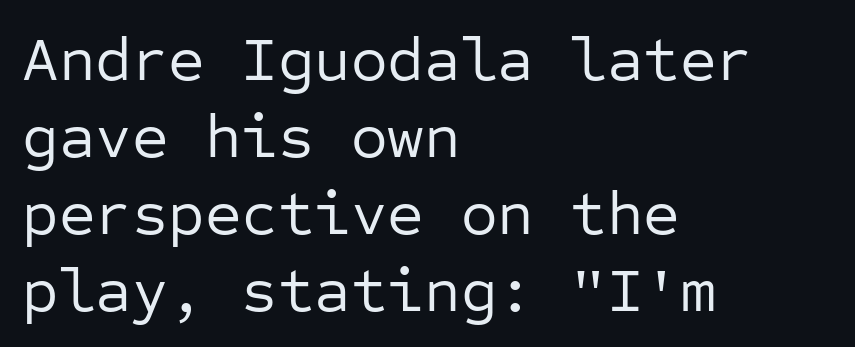
Q: Is the text bold? A: No.
Q: Is the text italic (slanted)? A: No, it is upright.
Q: Is the typeface a serif or a sans-serif typeface? A: Sans-serif.
Q: Is the text underlined? A: No.
Q: How is the paragraph aligned? A: Left-aligned.
Q: Is the spacing between letters normal or unusually wide? A: Normal.
Q: Width (condensed, normal, or wide)? A: Normal.
Q: Stroke contrast? A: Low.
Q: x-height? A: Medium.
Q: Monospaced? A: Yes.
